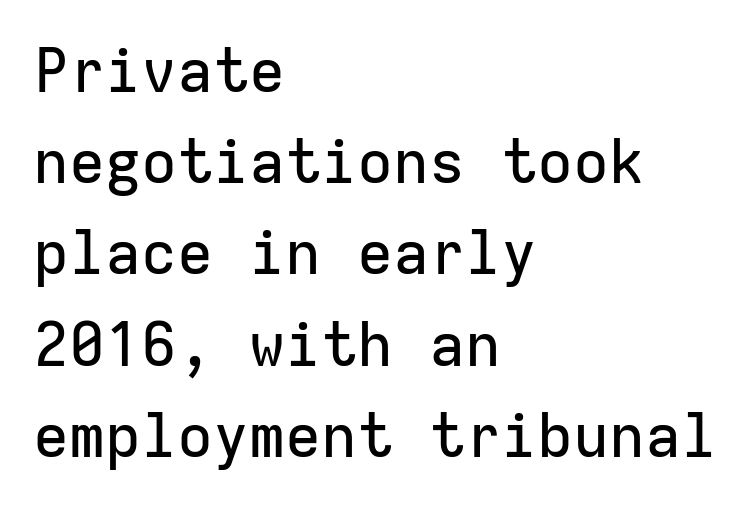
Q: Is the text italic (slanted)? A: No, it is upright.
Q: Is the typeface a serif or a sans-serif typeface? A: Sans-serif.
Q: Is the text underlined? A: No.
Q: How is the paragraph aligned? A: Left-aligned.
Q: Is the spacing between letters normal or unusually wide? A: Normal.
Q: Is the spacing between lines tight, normal or loose? A: Normal.
Q: Width (condensed, normal, or wide)? A: Normal.
Q: Stroke contrast? A: Low.
Q: x-height? A: Medium.
Q: Monospaced? A: Yes.
